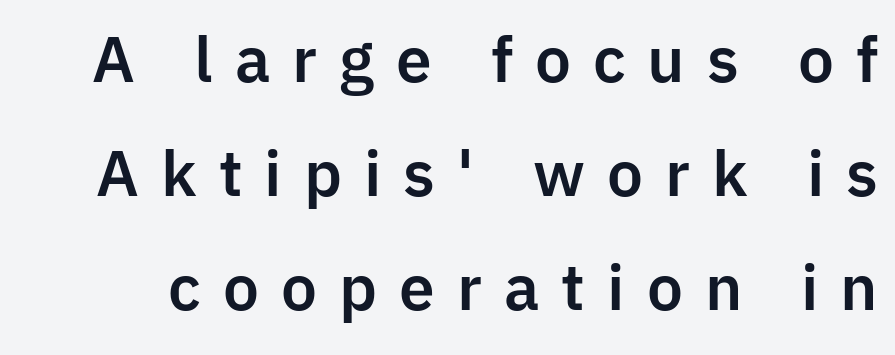
{"serif": "no", "italic": "no", "width": "normal", "stroke_contrast": "low", "x_height": "medium", "monospaced": "no", "underline": "no", "line_spacing_ratio": 1.87, "letter_spacing": "wide", "letter_spacing_em": 0.36, "glyph_px": 61}
